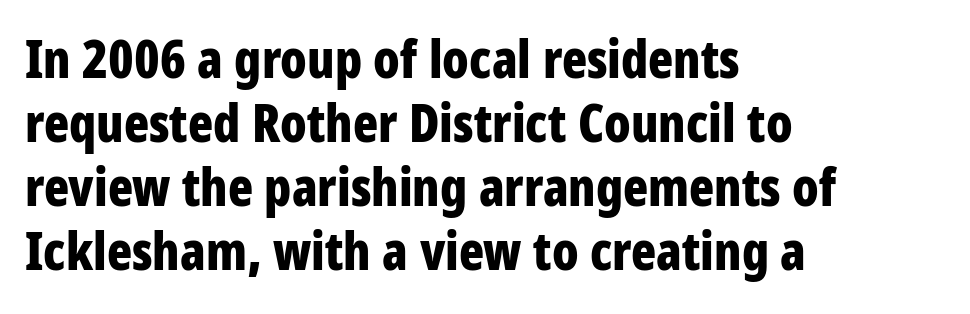
Q: Is the text bold? A: Yes.
Q: Is the text italic (slanted)? A: No, it is upright.
Q: Is the typeface a serif or a sans-serif typeface? A: Sans-serif.
Q: Is the text underlined? A: No.
Q: How is the paragraph aligned? A: Left-aligned.
Q: Is the spacing between letters normal or unusually wide? A: Normal.
Q: Width (condensed, normal, or wide)? A: Condensed.
Q: Stroke contrast? A: Low.
Q: x-height? A: Large.
Q: Monospaced? A: No.
